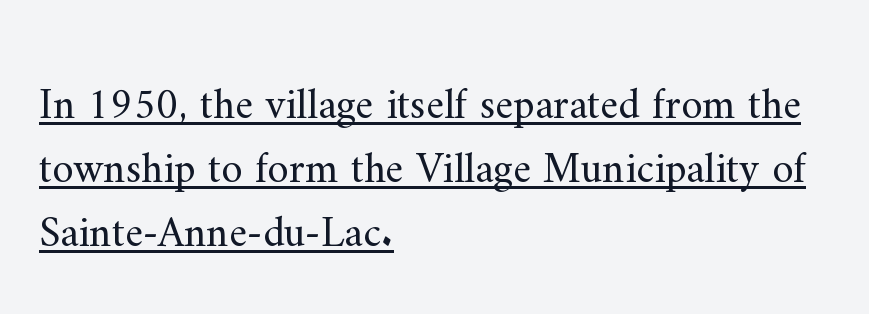
{"serif": "yes", "italic": "no", "bold": "no", "weight": "regular", "width": "normal", "stroke_contrast": "medium", "x_height": "small", "monospaced": "no", "underline": "yes", "align": "left", "line_spacing": "normal", "line_spacing_ratio": 1.49, "letter_spacing": "normal", "letter_spacing_em": 0.0, "glyph_px": 43}
